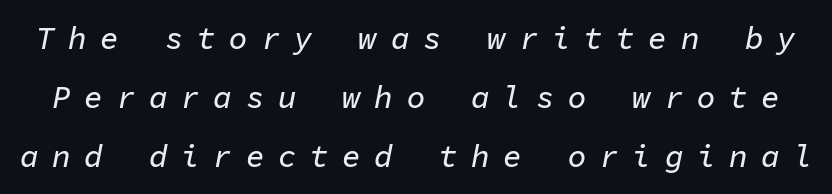
Q: Is the text italic (slanted)? A: Yes, it leans right by about 11 degrees.
Q: Is the text underlined? A: No.
Q: Is the spacing between letters normal or unusually wide? A: Unusually wide.
Q: Is the spacing between lines tight, normal or loose? A: Loose.
Q: Width (condensed, normal, or wide)? A: Normal.
Q: Stroke contrast? A: Low.
Q: x-height? A: Medium.
Q: Monospaced? A: Yes.
